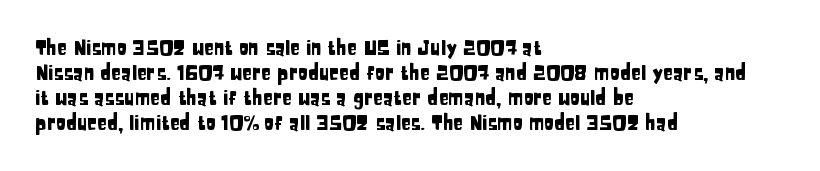
The space between consecutive lines is moderate. The area under the type is left untouched. The letters sit at their default tracking, neither squeezed nor spread. If you drew a line through each stem, it would be perfectly vertical. This rendering uses left alignment, leaving the right contour irregular.
